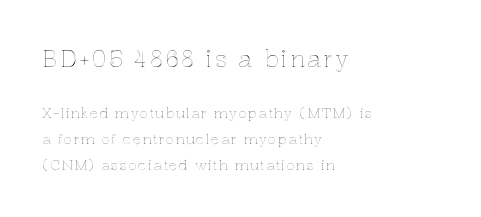
{"italic": "no", "underline": "no", "align": "left", "line_spacing_ratio": 1.85, "larger_block": "first", "size_ratio": 1.64, "glyph_px": 23}
